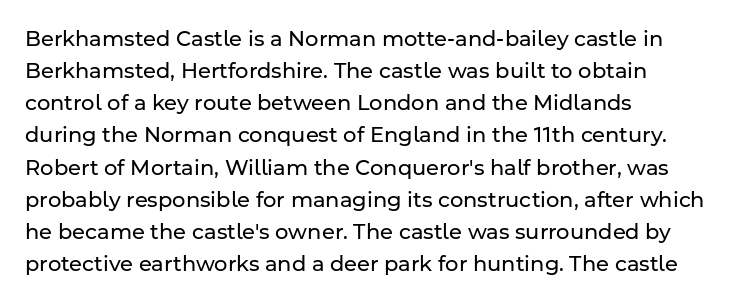
Is the block centered? No — it sits flush against the left margin. Honestly, the row spacing looks completely unremarkable. Check under the words: just untouched page. Ascenders rise straight up at ninety degrees. Nobody touched the tracking dial on this one.
